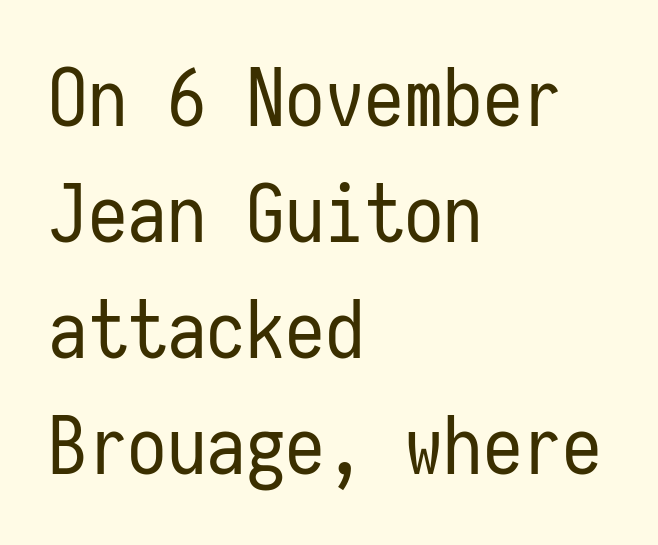
The image shows 79 px regular-weight, condensed sans-serif type, upright, monospaced; set left-aligned, normal line spacing (1.47x), normal letter spacing, not underlined; low stroke contrast and a medium x-height.
